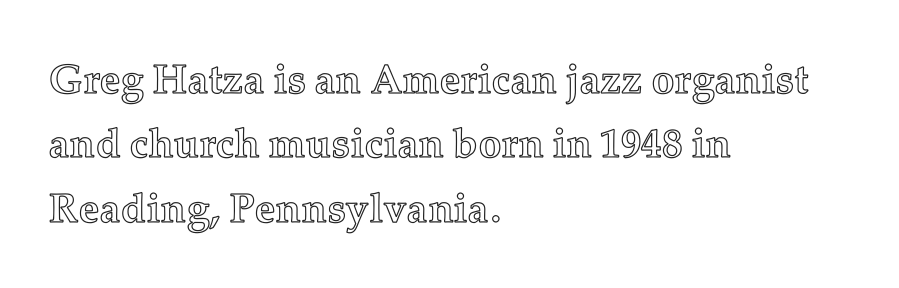
{"italic": "no", "width": "normal", "x_height": "medium", "monospaced": "no", "underline": "no", "align": "left", "line_spacing": "normal", "line_spacing_ratio": 1.57, "letter_spacing": "normal", "letter_spacing_em": 0.0, "glyph_px": 41}
